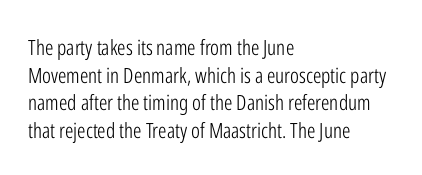
{"italic": "no", "bold": "no", "underline": "no", "align": "left", "line_spacing": "normal", "line_spacing_ratio": 1.32, "letter_spacing": "normal", "letter_spacing_em": 0.0, "glyph_px": 21}
